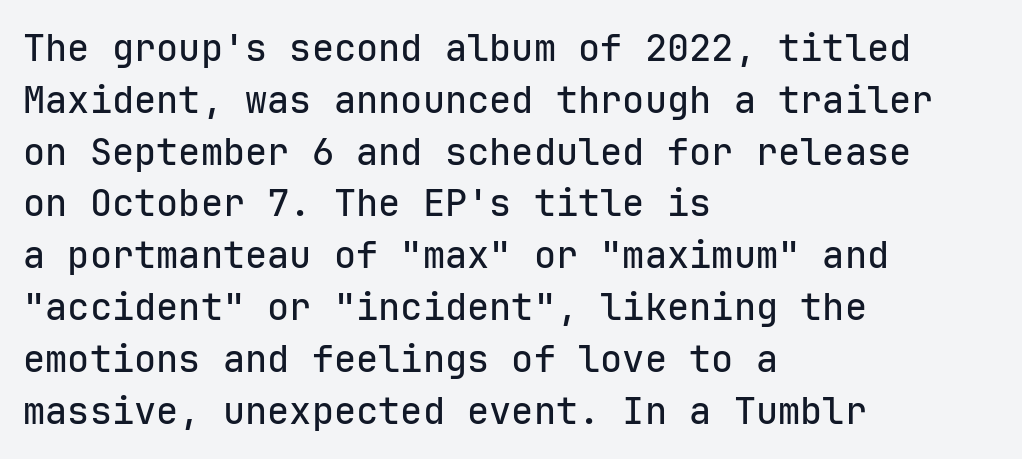
{"serif": "no", "italic": "no", "width": "normal", "stroke_contrast": "low", "x_height": "medium", "monospaced": "yes", "underline": "no", "align": "left", "line_spacing": "normal", "line_spacing_ratio": 1.4, "letter_spacing": "normal", "letter_spacing_em": 0.0, "glyph_px": 37}
